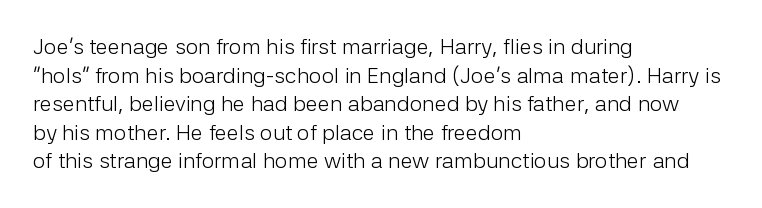
{"italic": "no", "bold": "no", "underline": "no", "align": "left", "line_spacing": "normal", "line_spacing_ratio": 1.3, "letter_spacing": "normal", "letter_spacing_em": 0.0, "glyph_px": 22}
